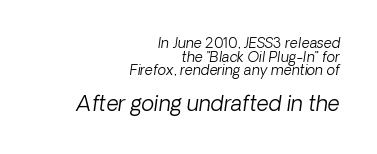
Glance below the letters and you will spot only blank space. Notice how the passage keeps a crisp vertical edge on the right only. The line-height multiplier appears low, near solid setting. Compared with ordinary roman type, these characters are visibly tilted. The weight tops out at a normal text grade. Standard letterfit; no display-style spreading of the glyphs.
